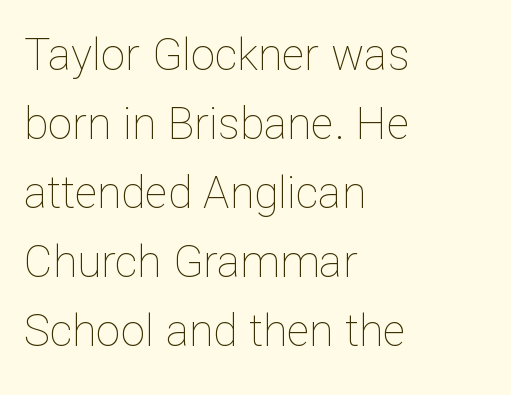
The image shows 44 px thin type, upright; set left-aligned, normal line spacing (1.57x), normal letter spacing, not underlined; low stroke contrast and a medium x-height.
